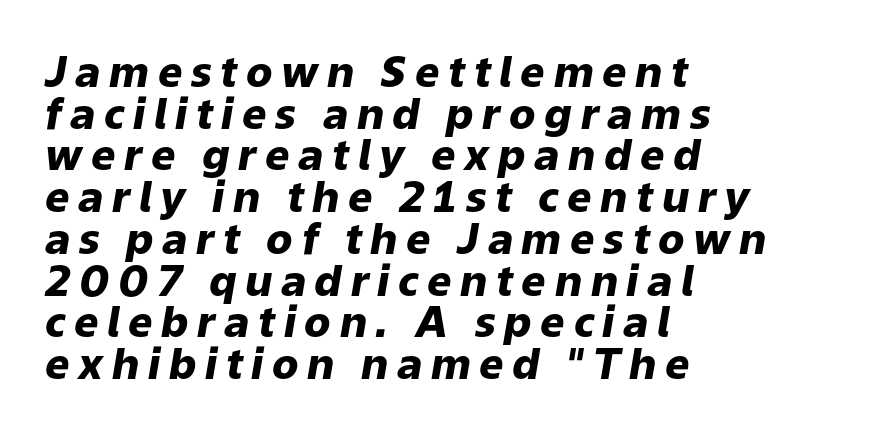
Q: Is the text bold? A: Yes.
Q: Is the text italic (slanted)? A: Yes, it leans right by about 9 degrees.
Q: Is the text underlined? A: No.
Q: How is the paragraph aligned? A: Left-aligned.
Q: Is the spacing between letters normal or unusually wide? A: Unusually wide.
Q: Is the spacing between lines tight, normal or loose? A: Tight.
Q: Width (condensed, normal, or wide)? A: Normal.
Q: Stroke contrast? A: Low.
Q: x-height? A: Medium.
Q: Monospaced? A: No.
